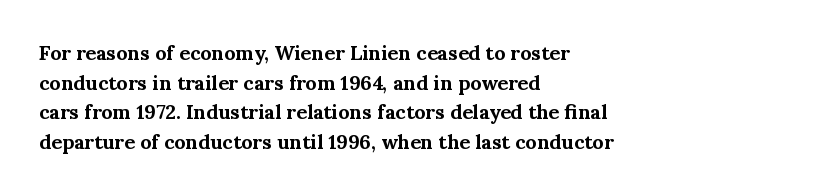
The rendering uses a bold face; every stroke is thick and dark. Compared with a centered layout, this one pins lines to the left instead. Underline: absent. In terms of letterspacing, this is plain default setting. Italic: no, the glyphs are upright roman. How would I describe the line gaps? Plain and ordinary.
